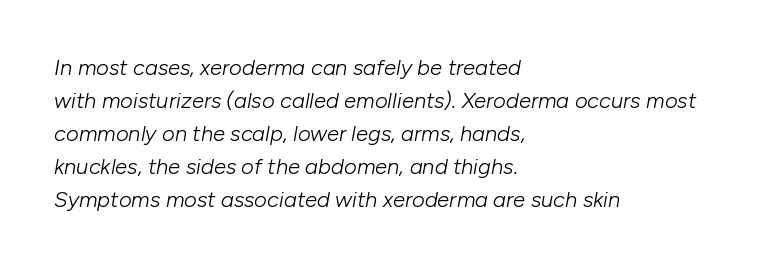
{"italic": "yes", "lean": "right", "slant_degrees": 10, "bold": "no", "underline": "no", "align": "left", "line_spacing": "normal", "line_spacing_ratio": 1.5, "letter_spacing": "normal", "letter_spacing_em": 0.0, "glyph_px": 22}
